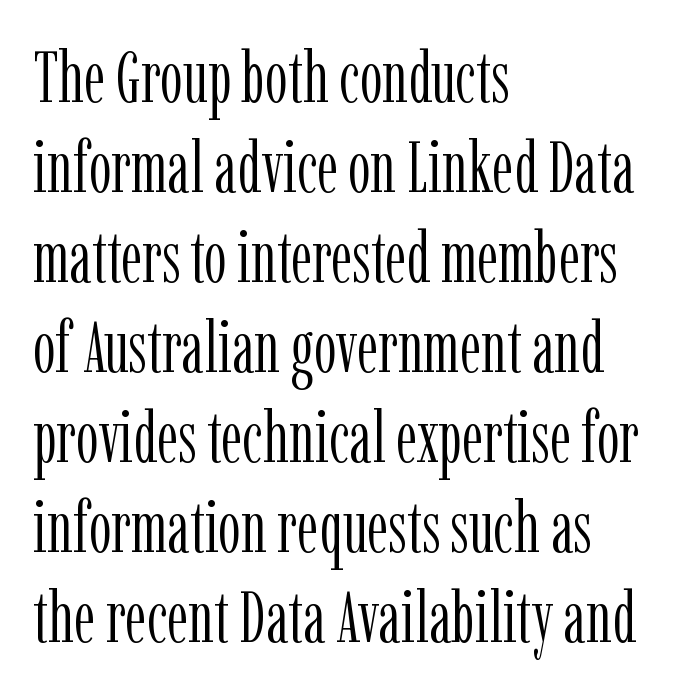
{"serif": "yes", "italic": "no", "bold": "no", "weight": "light", "width": "condensed", "stroke_contrast": "low", "x_height": "medium", "monospaced": "no", "underline": "no", "align": "left", "line_spacing": "normal", "line_spacing_ratio": 1.25, "letter_spacing": "normal", "letter_spacing_em": 0.0, "glyph_px": 72}
